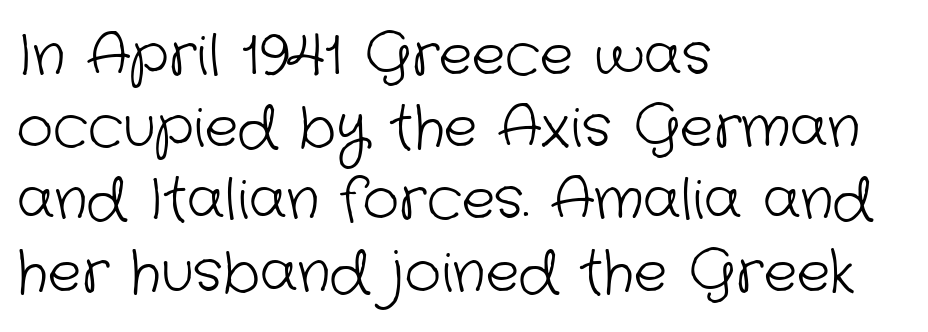
The string is rendered with underlining switched off. The rendering uses natural spacing where letterforms have individual widths. The lines in this sample share a left origin and differ only in where they stop. Letter spacing: default. Line spacing here is normal.
